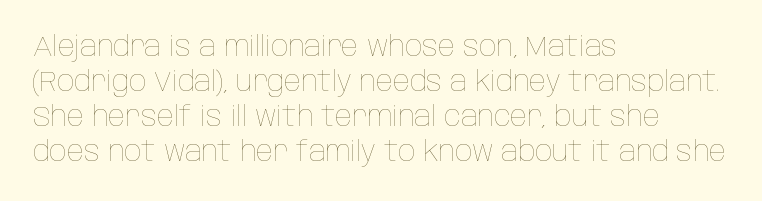
Q: Is the text bold? A: No.
Q: Is the text italic (slanted)? A: No, it is upright.
Q: Is the text underlined? A: No.
Q: How is the paragraph aligned? A: Left-aligned.
Q: Is the spacing between letters normal or unusually wide? A: Normal.
Q: Is the spacing between lines tight, normal or loose? A: Normal.
Q: Width (condensed, normal, or wide)? A: Condensed.
Q: Stroke contrast? A: Low.
Q: x-height? A: Large.
Q: Monospaced? A: No.
